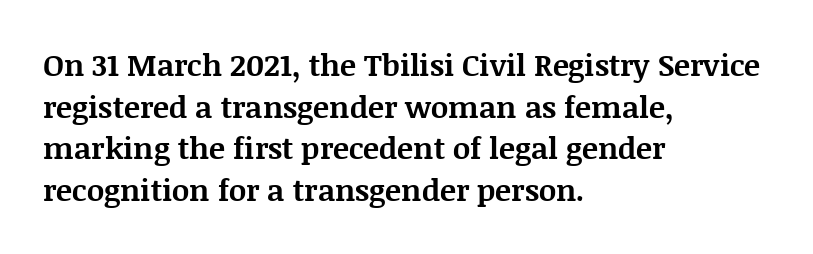
Each row of text sits above clean, open space. Evenly set lines give the paragraph a standard silhouette. Words appear dense and cohesive because spacing is normal. Spacing verdict: proportional, widths tailored to each character. The text block is weighted toward the left margin, trailing off unevenly rightward. Plenty of ink on the page — the face is bold.
